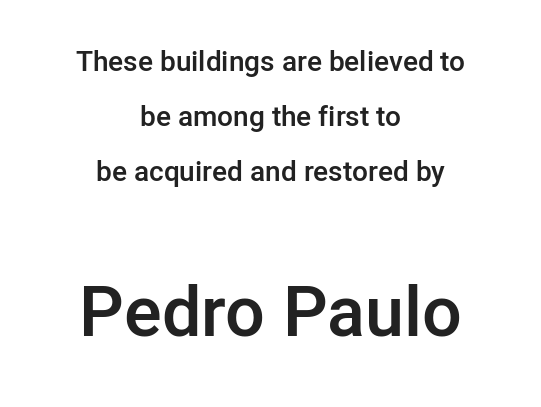
The image shows 70 px semibold sans-serif type, upright; set centered, loose line spacing (1.96x), normal letter spacing, not underlined; the second (bottom) block is 2.5x larger; low stroke contrast and a medium x-height.
